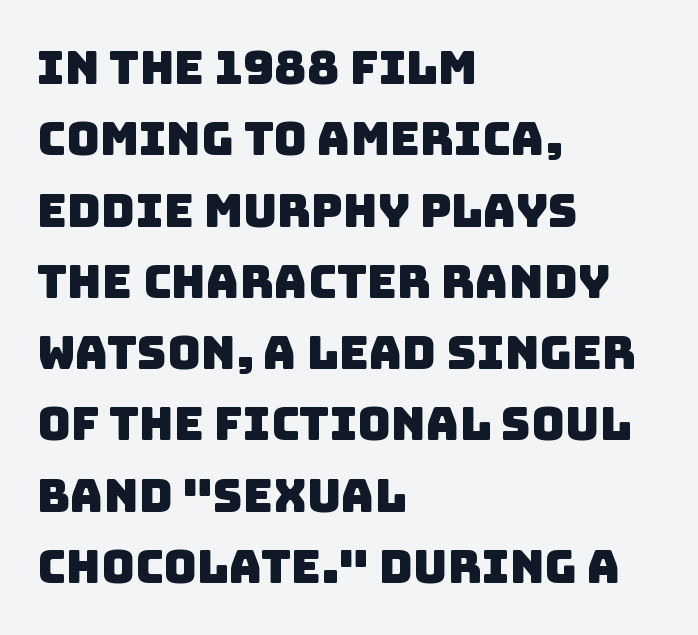
Q: Is the typeface a serif or a sans-serif typeface? A: Sans-serif.
Q: Is the text underlined? A: No.
Q: How is the paragraph aligned? A: Left-aligned.
Q: Is the spacing between letters normal or unusually wide? A: Normal.
Q: Is the spacing between lines tight, normal or loose? A: Normal.
Q: Width (condensed, normal, or wide)? A: Normal.
Q: Stroke contrast? A: Low.
Q: x-height? A: Large.
Q: Monospaced? A: No.
